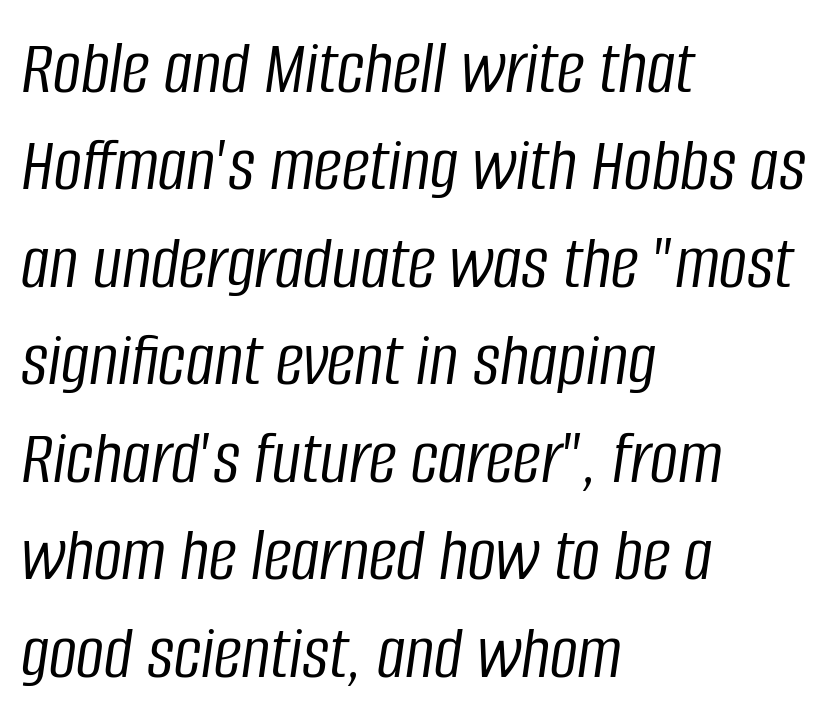
The ragged edge is on the right, which tells us the setting is flush left. Plain, unruled lines of type. The letters look calm and open, with moderate or lighter stems. These lines are rendered in a variable-pitch font. Evenly set lines give the paragraph a standard silhouette. It's the slanting kind of type.
